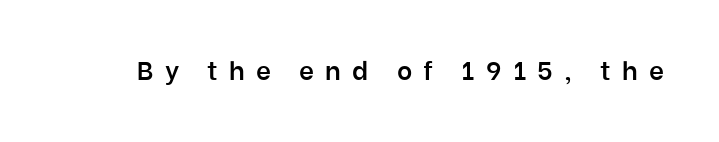
{"italic": "no", "bold": "semi", "underline": "no", "letter_spacing": "wide", "letter_spacing_em": 0.43, "glyph_px": 26}
